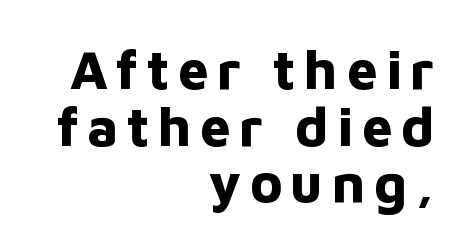
Horizontally, the lines are justified to the trailing edge only. Its strokes are broad and dark, the hallmark of bold type. One glance says dense: line gaps are narrower than usual. Character widths vary here, with narrow letters taking less room than wide ones.
